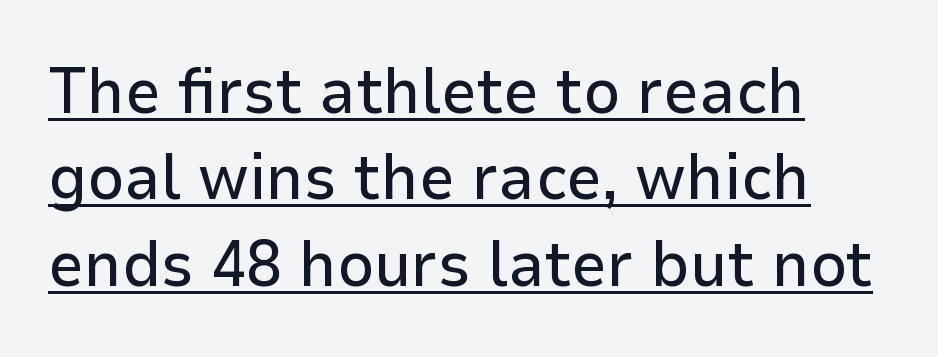
{"serif": "no", "italic": "no", "width": "normal", "stroke_contrast": "low", "x_height": "medium", "monospaced": "no", "underline": "yes", "align": "left", "line_spacing": "normal", "line_spacing_ratio": 1.35, "letter_spacing": "normal", "letter_spacing_em": 0.0, "glyph_px": 64}
